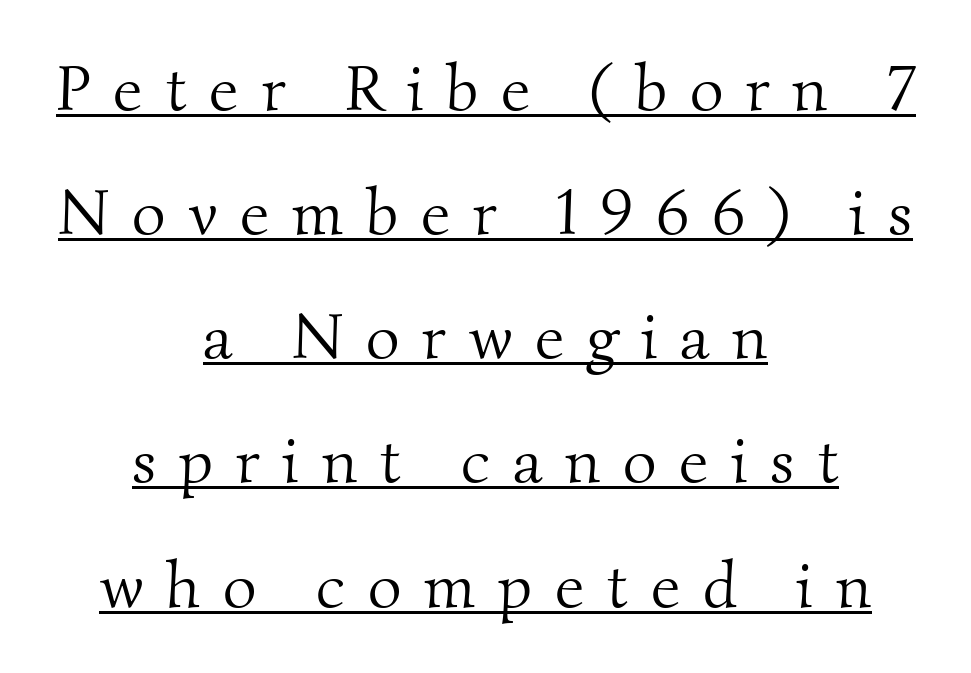
The image shows 65 px light serif type; set centered, loose line spacing (1.91x), unusually wide letter spacing (+0.35 em), underlined; medium stroke contrast and a small x-height.
